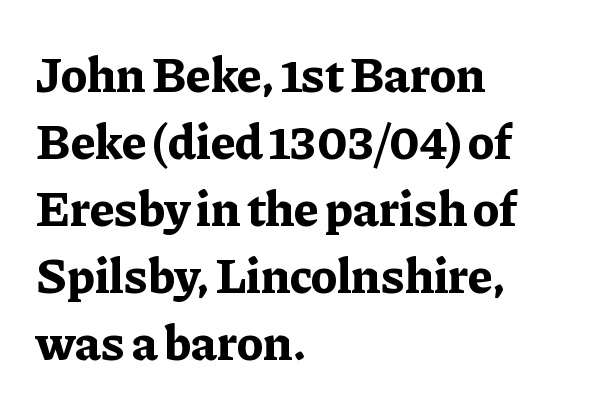
{"serif": "yes", "italic": "no", "bold": "yes", "weight": "bold", "width": "normal", "stroke_contrast": "low", "x_height": "medium", "monospaced": "no", "underline": "no", "align": "left", "line_spacing": "normal", "line_spacing_ratio": 1.34, "letter_spacing": "normal", "letter_spacing_em": 0.0, "glyph_px": 50}
